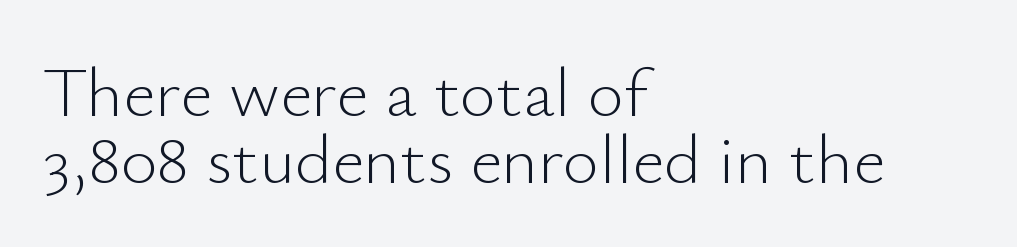
{"serif": "no", "italic": "no", "bold": "no", "weight": "light", "width": "normal", "stroke_contrast": "low", "x_height": "small", "monospaced": "no", "underline": "no", "align": "left", "line_spacing": "tight", "line_spacing_ratio": 0.96, "letter_spacing": "normal", "letter_spacing_em": 0.0, "glyph_px": 70}
